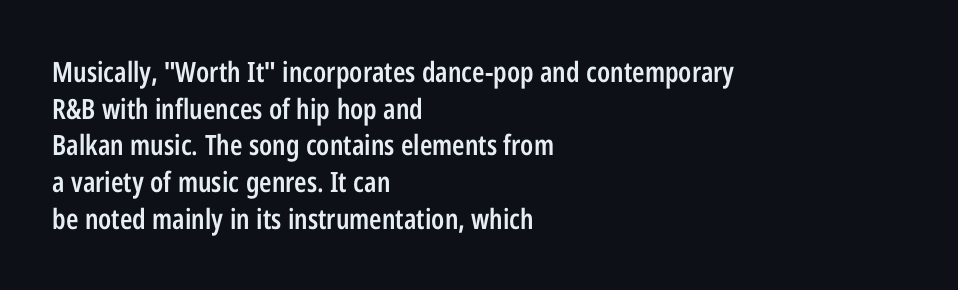
The image shows 28 px semibold, condensed sans-serif type, upright; set left-aligned, normal line spacing (1.31x), normal letter spacing, not underlined; low stroke contrast and a medium x-height.
